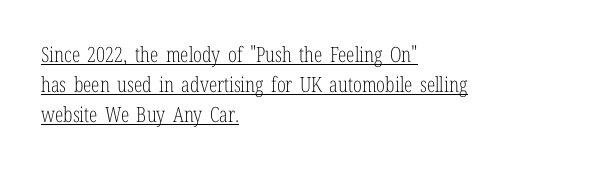
The image shows 21 px text type, upright; set left-aligned, normal line spacing (1.44x), normal letter spacing, underlined.
